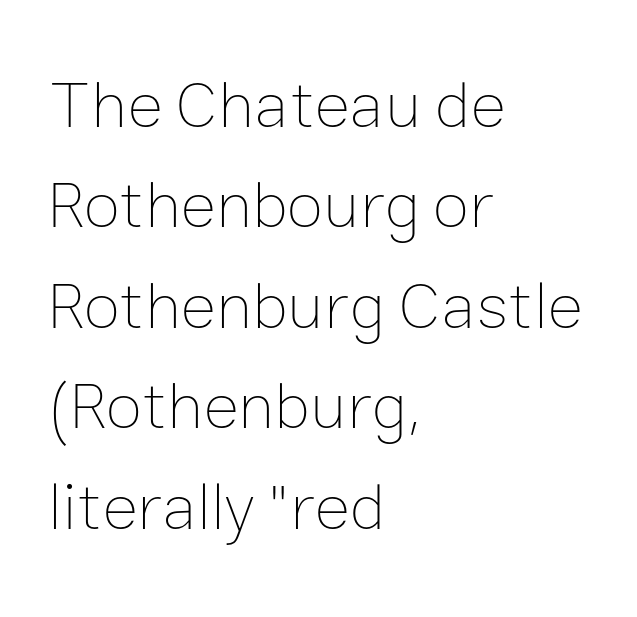
{"italic": "no", "bold": "no", "weight": "thin", "width": "normal", "stroke_contrast": "low", "x_height": "medium", "monospaced": "no", "underline": "no", "align": "left", "line_spacing": "normal", "line_spacing_ratio": 1.5, "letter_spacing": "normal", "letter_spacing_em": 0.0, "glyph_px": 67}
